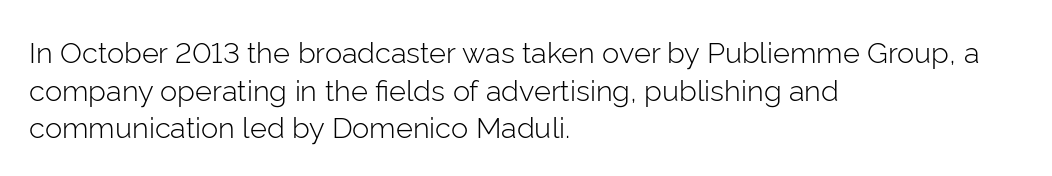
Q: Is the text bold? A: No.
Q: Is the text italic (slanted)? A: No, it is upright.
Q: Is the typeface a serif or a sans-serif typeface? A: Sans-serif.
Q: Is the text underlined? A: No.
Q: How is the paragraph aligned? A: Left-aligned.
Q: Is the spacing between letters normal or unusually wide? A: Normal.
Q: Is the spacing between lines tight, normal or loose? A: Normal.
Q: Width (condensed, normal, or wide)? A: Normal.
Q: Stroke contrast? A: Low.
Q: x-height? A: Medium.
Q: Monospaced? A: No.
